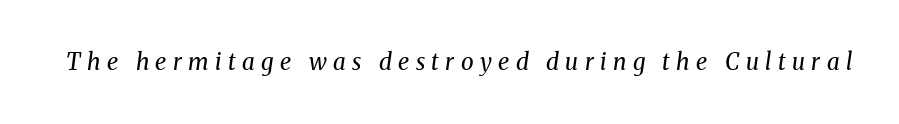
{"italic": "yes", "lean": "right", "slant_degrees": 8, "bold": "no", "underline": "no", "letter_spacing": "wide", "letter_spacing_em": 0.28, "glyph_px": 23}
